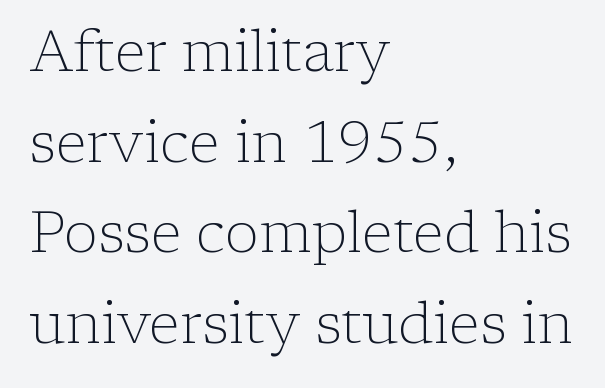
The image shows 57 px light serif type, upright; set left-aligned, normal line spacing (1.59x), normal letter spacing, not underlined; low stroke contrast and a medium x-height.
